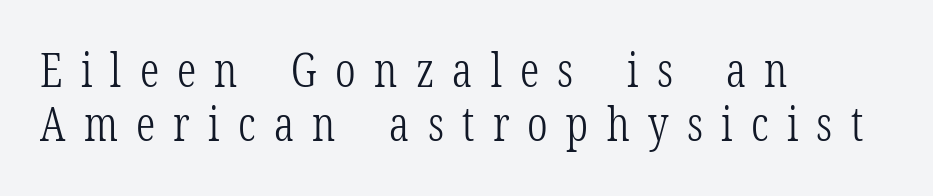
Q: Is the text bold? A: No.
Q: Is the text italic (slanted)? A: No, it is upright.
Q: Is the typeface a serif or a sans-serif typeface? A: Serif.
Q: Is the text underlined? A: No.
Q: How is the paragraph aligned? A: Left-aligned.
Q: Is the spacing between letters normal or unusually wide? A: Unusually wide.
Q: Is the spacing between lines tight, normal or loose? A: Tight.
Q: Width (condensed, normal, or wide)? A: Condensed.
Q: Stroke contrast? A: Low.
Q: x-height? A: Medium.
Q: Monospaced? A: No.
